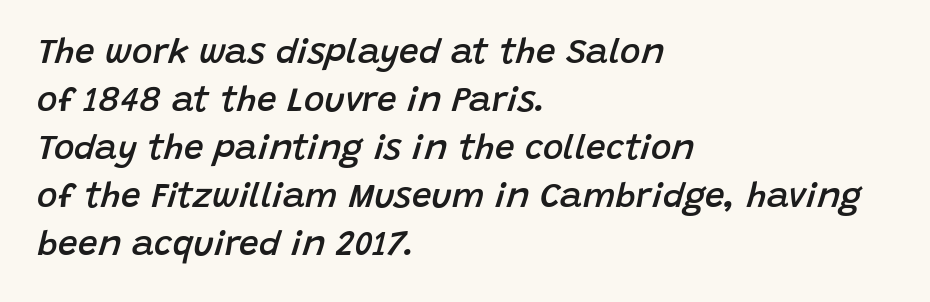
Q: Is the text bold? A: Semi-bold.
Q: Is the text italic (slanted)? A: Yes, it leans right by about 15 degrees.
Q: Is the text underlined? A: No.
Q: How is the paragraph aligned? A: Left-aligned.
Q: Is the spacing between letters normal or unusually wide? A: Normal.
Q: Is the spacing between lines tight, normal or loose? A: Normal.
Q: Width (condensed, normal, or wide)? A: Normal.
Q: Stroke contrast? A: Low.
Q: x-height? A: Large.
Q: Monospaced? A: No.
